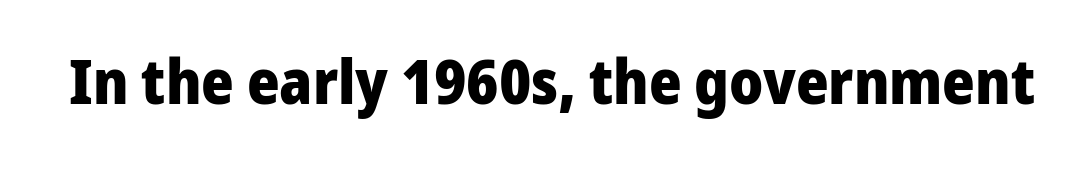
The image shows 62 px heavy sans-serif type, upright; set normal letter spacing, not underlined; low stroke contrast and a medium x-height.
